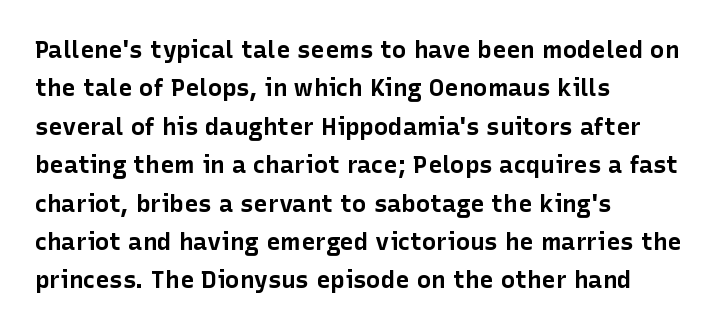
Check the space under the baseline: it is left empty. A classic flush-left, rag-right setting is used for this passage. These lines sit exactly where default settings would place them. Students, note that the glyphs here touch the page at normal intervals. The type sits square on the baseline with zero lean.
